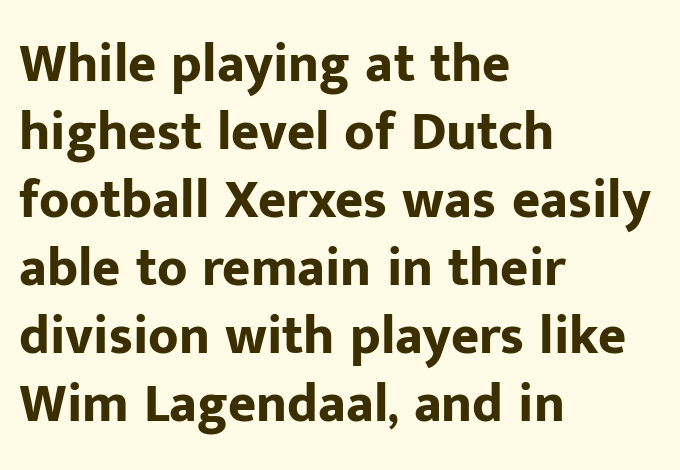
{"serif": "no", "italic": "no", "bold": "yes", "weight": "bold", "width": "normal", "stroke_contrast": "low", "x_height": "medium", "monospaced": "no", "underline": "no", "align": "left", "line_spacing": "normal", "line_spacing_ratio": 1.26, "letter_spacing": "normal", "letter_spacing_em": 0.0, "glyph_px": 54}
